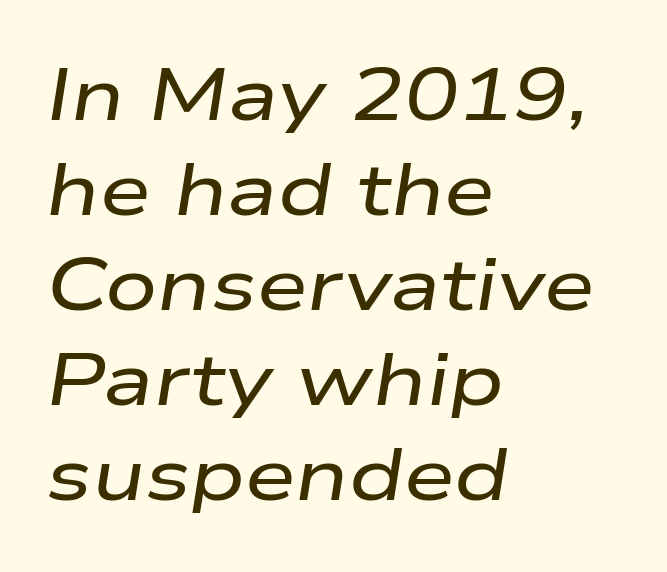
{"italic": "yes", "lean": "right", "slant_degrees": 9, "width": "wide", "stroke_contrast": "low", "x_height": "medium", "monospaced": "no", "underline": "no", "align": "left", "line_spacing": "normal", "line_spacing_ratio": 1.3, "letter_spacing": "normal", "letter_spacing_em": 0.0, "glyph_px": 73}
